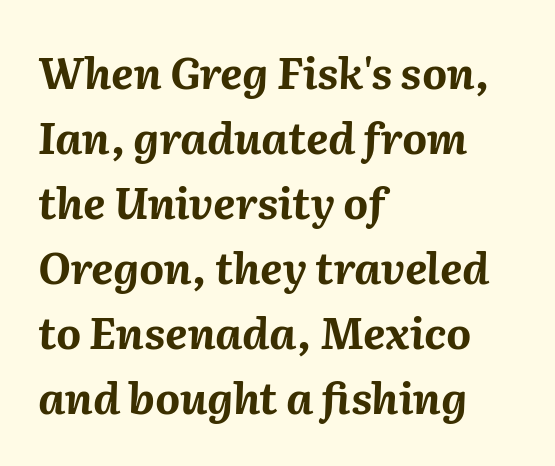
The image shows 43 px bold type, italic (leaning right); set left-aligned, normal line spacing (1.51x), normal letter spacing, not underlined; medium stroke contrast and a medium x-height.
